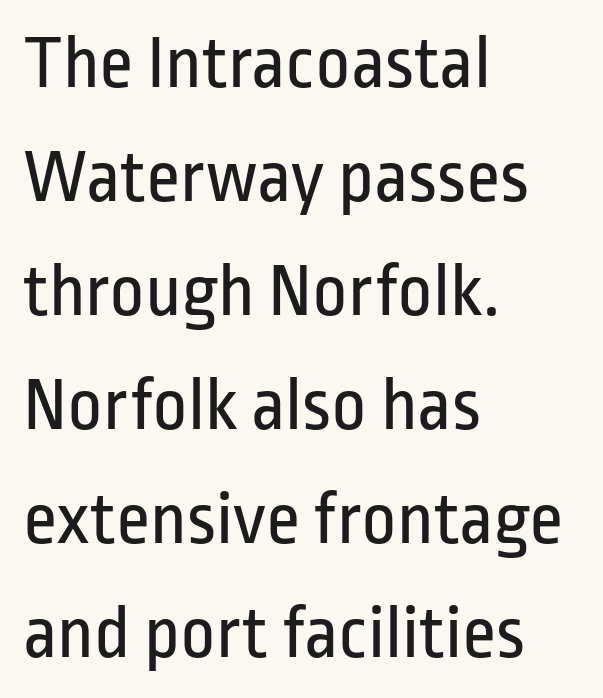
The image shows 76 px regular-weight, condensed sans-serif type, upright; set left-aligned, normal line spacing (1.5x), normal letter spacing, not underlined; low stroke contrast and a medium x-height.
